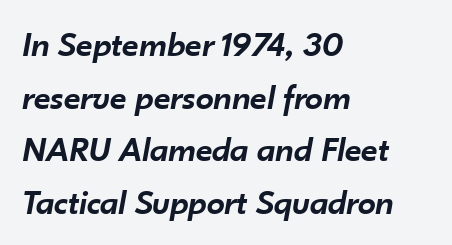
Q: Is the text bold? A: Semi-bold.
Q: Is the text italic (slanted)? A: Yes, it leans right by about 10 degrees.
Q: Is the text underlined? A: No.
Q: How is the paragraph aligned? A: Left-aligned.
Q: Is the spacing between letters normal or unusually wide? A: Normal.
Q: Is the spacing between lines tight, normal or loose? A: Normal.
Q: Width (condensed, normal, or wide)? A: Normal.
Q: Stroke contrast? A: Low.
Q: x-height? A: Small.
Q: Monospaced? A: No.
